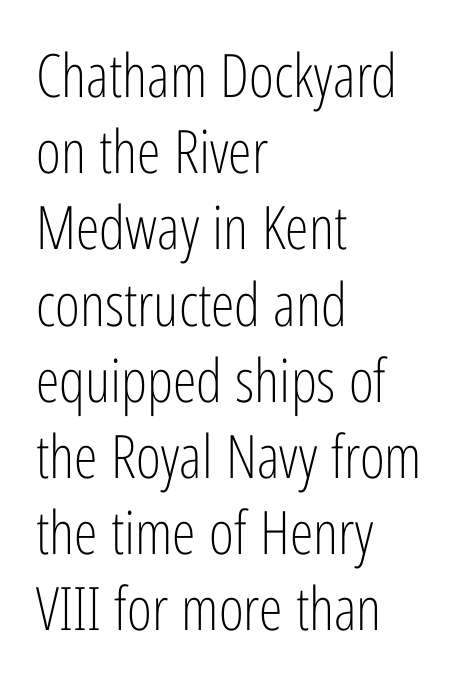
{"serif": "no", "italic": "no", "bold": "no", "weight": "light", "width": "condensed", "stroke_contrast": "low", "x_height": "medium", "monospaced": "no", "underline": "no", "align": "left", "line_spacing": "normal", "line_spacing_ratio": 1.27, "letter_spacing": "normal", "letter_spacing_em": 0.0, "glyph_px": 60}
